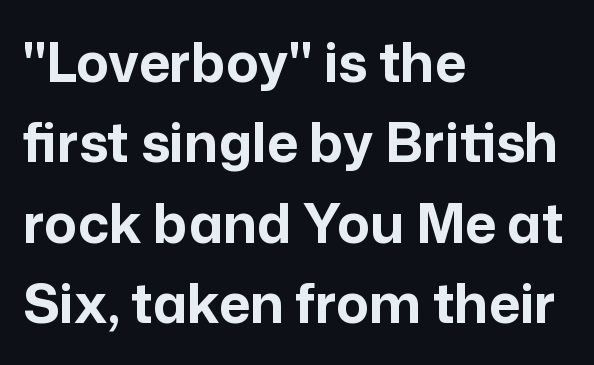
{"serif": "no", "italic": "no", "bold": "yes", "weight": "bold", "width": "normal", "stroke_contrast": "low", "x_height": "medium", "monospaced": "no", "underline": "no", "align": "left", "line_spacing": "normal", "line_spacing_ratio": 1.49, "letter_spacing": "normal", "letter_spacing_em": 0.0, "glyph_px": 54}
